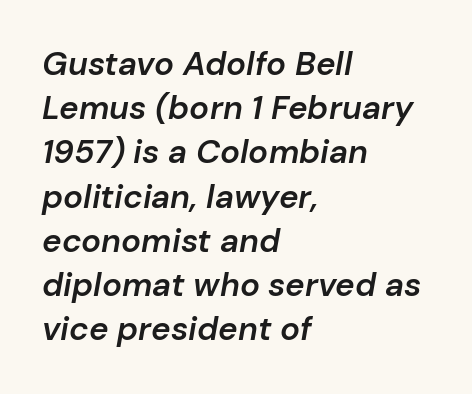
The image shows 33 px semibold type, italic (leaning right); set left-aligned, normal line spacing (1.34x), normal letter spacing, not underlined; low stroke contrast and a medium x-height.
